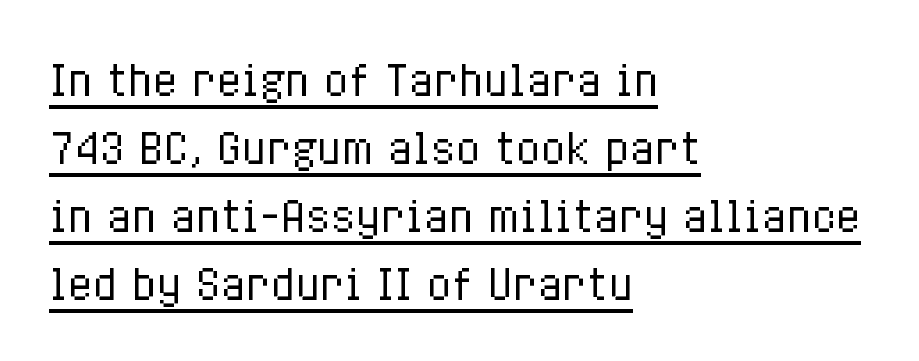
Is the stroke heavy? The answer is a plain regular-or-lighter. The typesetter has applied underlining to the passage shown. The line texture is even and compact thanks to regular tracking. Notice how the passage keeps a crisp vertical edge on the left only. Leading matches the norm, producing a regular column.
